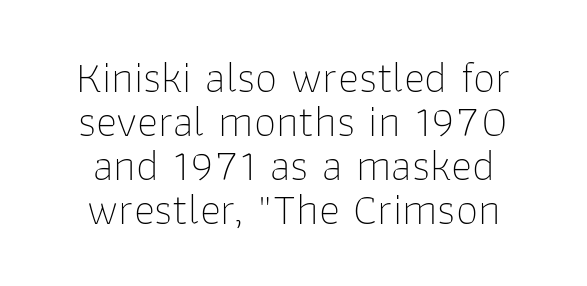
{"serif": "no", "italic": "no", "bold": "no", "weight": "thin", "width": "normal", "stroke_contrast": "low", "x_height": "medium", "monospaced": "no", "underline": "no", "align": "center", "line_spacing": "tight", "line_spacing_ratio": 0.98, "letter_spacing": "normal", "letter_spacing_em": 0.0, "glyph_px": 45}
